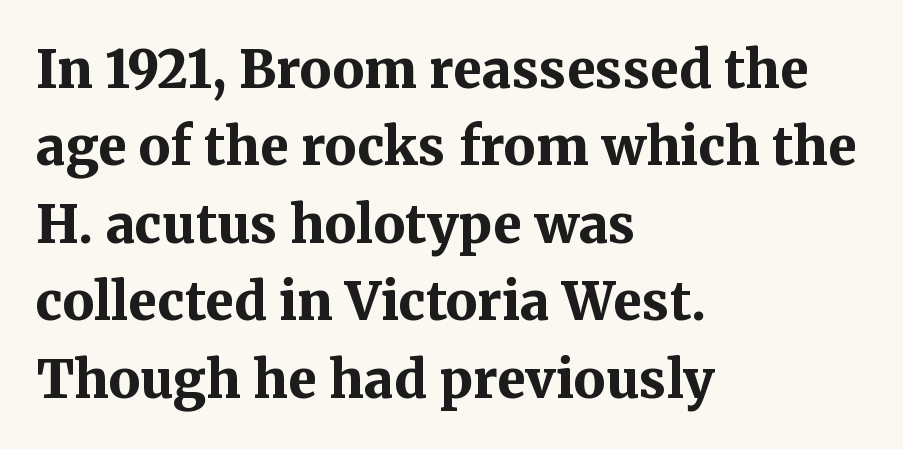
{"serif": "yes", "italic": "no", "bold": "yes", "weight": "bold", "width": "normal", "stroke_contrast": "medium", "x_height": "medium", "monospaced": "no", "underline": "no", "align": "left", "line_spacing": "normal", "line_spacing_ratio": 1.49, "letter_spacing": "normal", "letter_spacing_em": 0.0, "glyph_px": 52}
